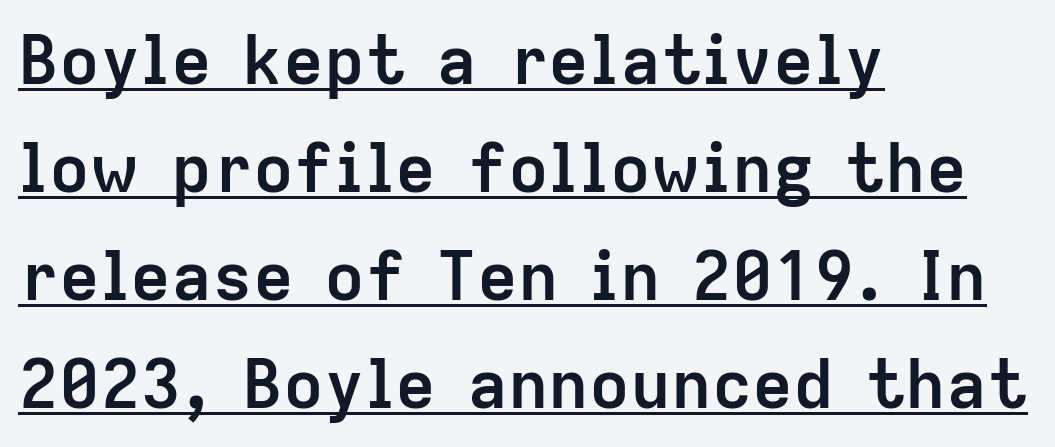
Q: Is the text bold? A: Yes.
Q: Is the text italic (slanted)? A: No, it is upright.
Q: Is the typeface a serif or a sans-serif typeface? A: Sans-serif.
Q: Is the text underlined? A: Yes.
Q: How is the paragraph aligned? A: Left-aligned.
Q: Is the spacing between letters normal or unusually wide? A: Normal.
Q: Is the spacing between lines tight, normal or loose? A: Normal.
Q: Width (condensed, normal, or wide)? A: Normal.
Q: Stroke contrast? A: Low.
Q: x-height? A: Medium.
Q: Monospaced? A: No.
